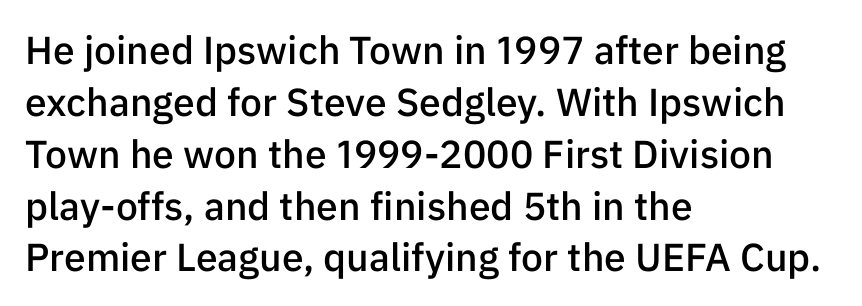
In terms of letterform style, serifs are entirely absent. The rendering keeps characters at their native spacing. Whoever set this chose a conventional vertical rhythm. Horizontal alignment here is leftward, the default for most running prose.
